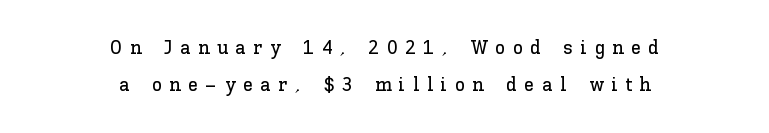
Q: Is the text italic (slanted)? A: No, it is upright.
Q: Is the text underlined? A: No.
Q: How is the paragraph aligned? A: Centered.
Q: Is the spacing between letters normal or unusually wide? A: Unusually wide.
